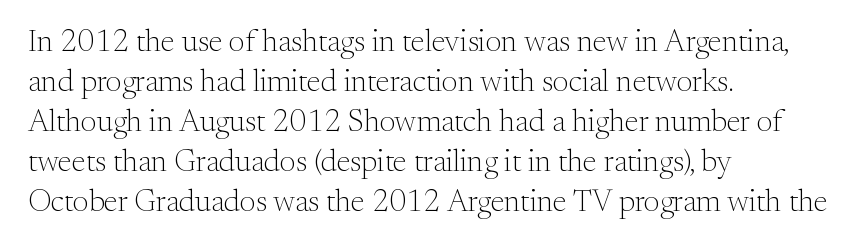
The image shows 31 px light serif type, upright; set left-aligned, normal line spacing (1.29x), normal letter spacing, not underlined; medium stroke contrast and a small x-height.
